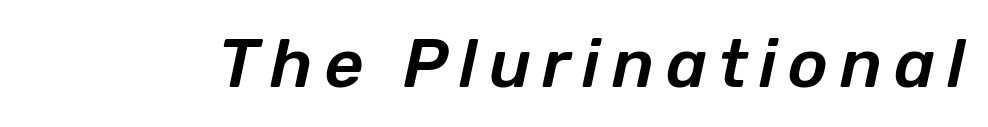
{"italic": "yes", "lean": "right", "slant_degrees": 12, "width": "normal", "stroke_contrast": "low", "x_height": "medium", "monospaced": "no", "underline": "no", "glyph_px": 68}
